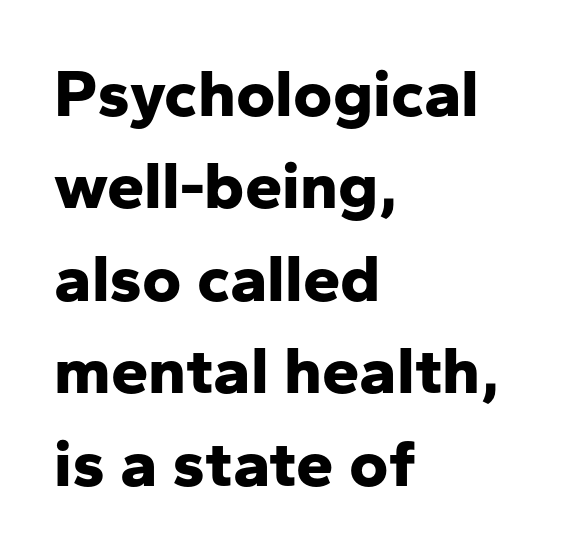
Q: Is the text bold? A: Yes.
Q: Is the text italic (slanted)? A: No, it is upright.
Q: Is the typeface a serif or a sans-serif typeface? A: Sans-serif.
Q: Is the text underlined? A: No.
Q: How is the paragraph aligned? A: Left-aligned.
Q: Is the spacing between letters normal or unusually wide? A: Normal.
Q: Is the spacing between lines tight, normal or loose? A: Normal.
Q: Width (condensed, normal, or wide)? A: Normal.
Q: Stroke contrast? A: Low.
Q: x-height? A: Medium.
Q: Monospaced? A: No.
